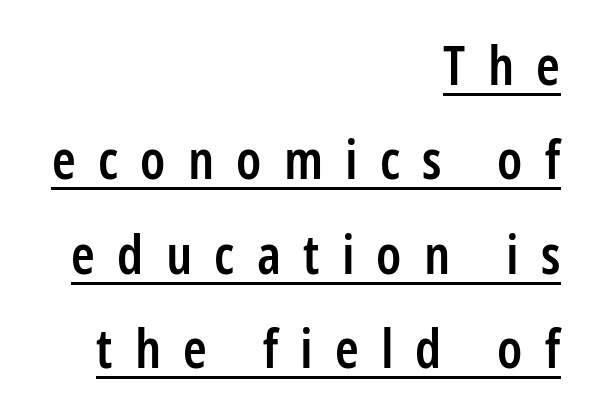
Its strokes are somewhat broadened, the hallmark of semibold type. This sample is right-justified, so line beginnings fall wherever the words allow. Quick note: underline on. Letterform terminals end flat and unadorned throughout the passage. Style check: upright.
